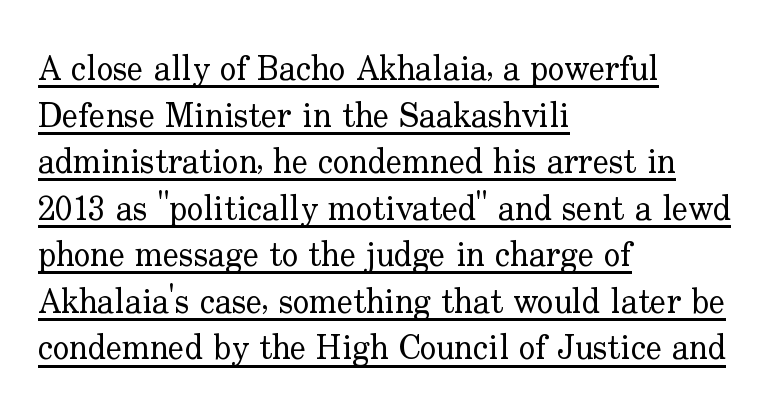
The image shows 34 px regular-weight serif type, upright; set left-aligned, normal line spacing (1.37x), normal letter spacing, underlined; low stroke contrast and a small x-height.
